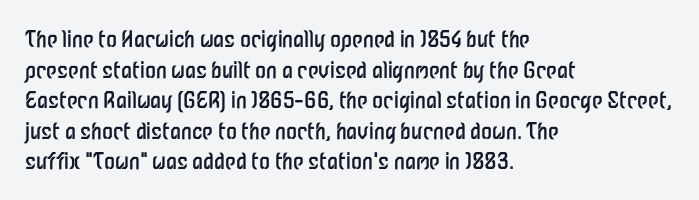
The image shows 22 px text type, upright; set left-aligned, normal line spacing (1.39x), normal letter spacing, not underlined.
